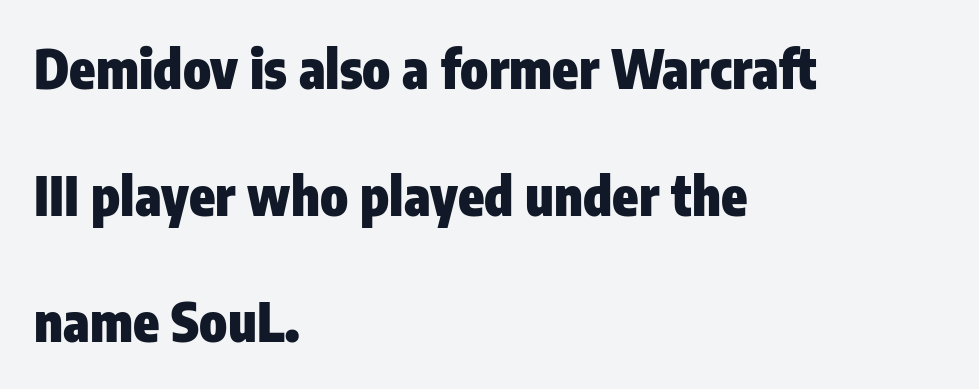
The image shows 53 px heavy, condensed sans-serif type, upright; set left-aligned, loose line spacing (2.39x), normal letter spacing, not underlined; low stroke contrast and a medium x-height.
